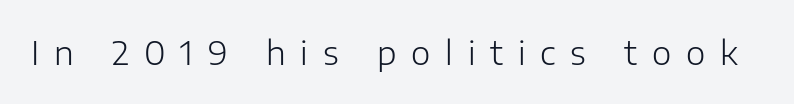
Grotesque or geometric, the face here clearly has no serifs. Each letter keeps its own natural width here, so spacing adapts to shape. Rendered with straight, roman letterforms. The foot of each line stays bare and open. The letters are spread apart with noticeably loose tracking. Letters have the restrained weight of plain body copy at most.
